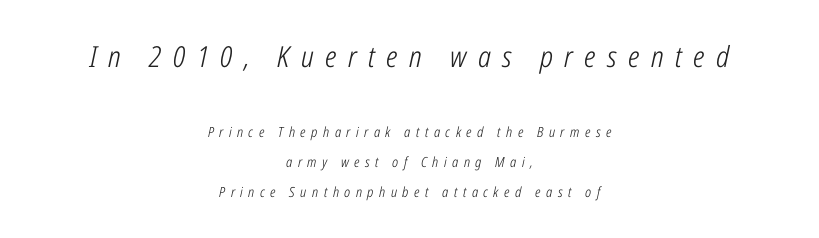
There's an unmistakable incline to the writing here. Tracking value appears strongly positive — letters spread wide. This rendering features lettering with no underline. Whoever set this chose breathing room over compactness in the vertical rhythm. Unbolded letterforms with no extra heft.
